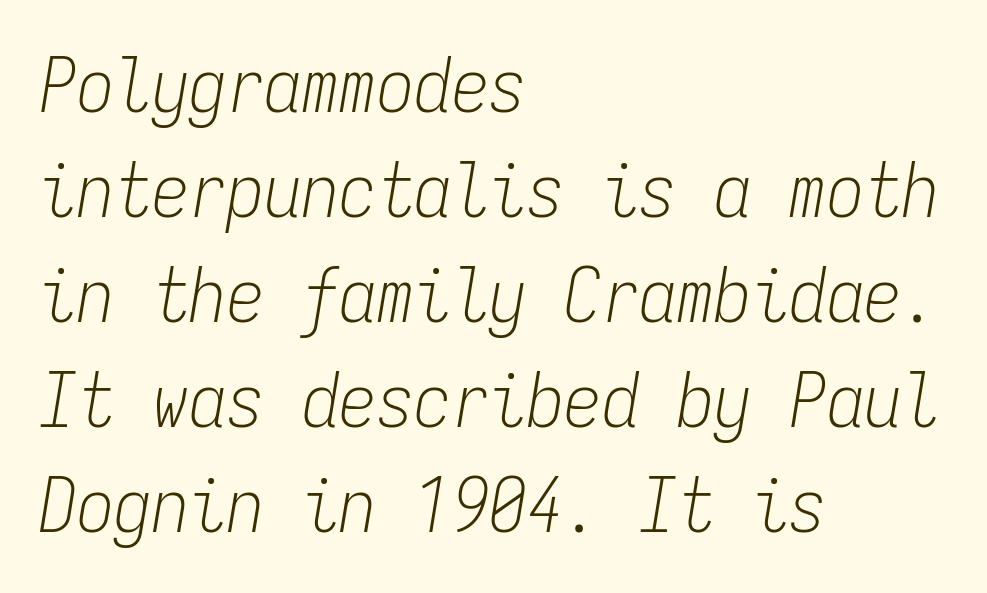
The image shows 75 px light, condensed type, italic (leaning right), monospaced; set left-aligned, normal line spacing (1.4x), normal letter spacing, not underlined; low stroke contrast and a medium x-height.
